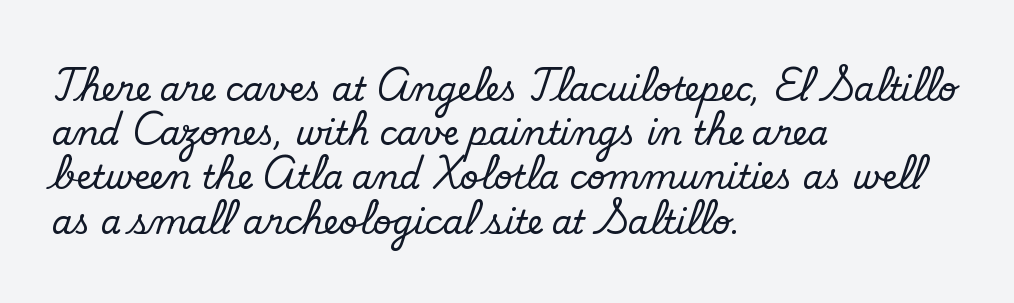
Q: Is the text bold? A: No.
Q: Is the typeface a serif or a sans-serif typeface? A: Sans-serif.
Q: Is the text underlined? A: No.
Q: How is the paragraph aligned? A: Left-aligned.
Q: Is the spacing between letters normal or unusually wide? A: Normal.
Q: Is the spacing between lines tight, normal or loose? A: Normal.
Q: Width (condensed, normal, or wide)? A: Normal.
Q: Stroke contrast? A: Low.
Q: x-height? A: Small.
Q: Monospaced? A: No.
